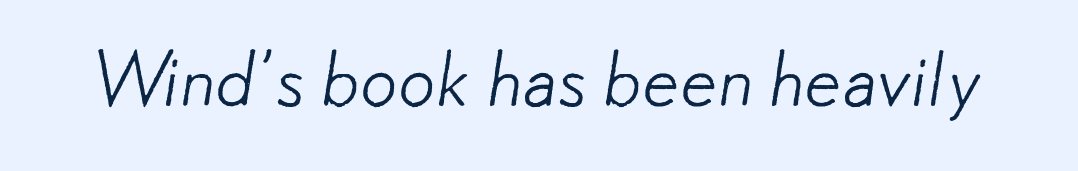
The letters sit at their default tracking, neither squeezed nor spread. Type without underlining. Note the varied advance widths — an 'i' is clearly narrower than an 'm'. No letter is thick-stroked: the sample isn't bold. The text was rendered using a sans face with plain stroke endings.
